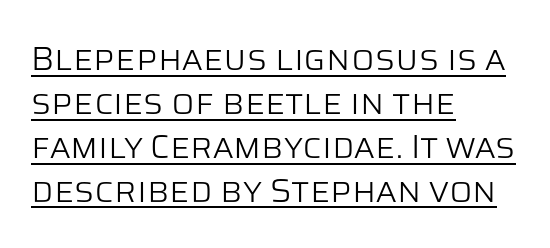
Q: Is the text bold? A: No.
Q: Is the text italic (slanted)? A: No, it is upright.
Q: Is the typeface a serif or a sans-serif typeface? A: Sans-serif.
Q: Is the text underlined? A: Yes.
Q: How is the paragraph aligned? A: Left-aligned.
Q: Is the spacing between letters normal or unusually wide? A: Normal.
Q: Is the spacing between lines tight, normal or loose? A: Normal.
Q: Width (condensed, normal, or wide)? A: Normal.
Q: Stroke contrast? A: Low.
Q: x-height? A: Large.
Q: Monospaced? A: No.
